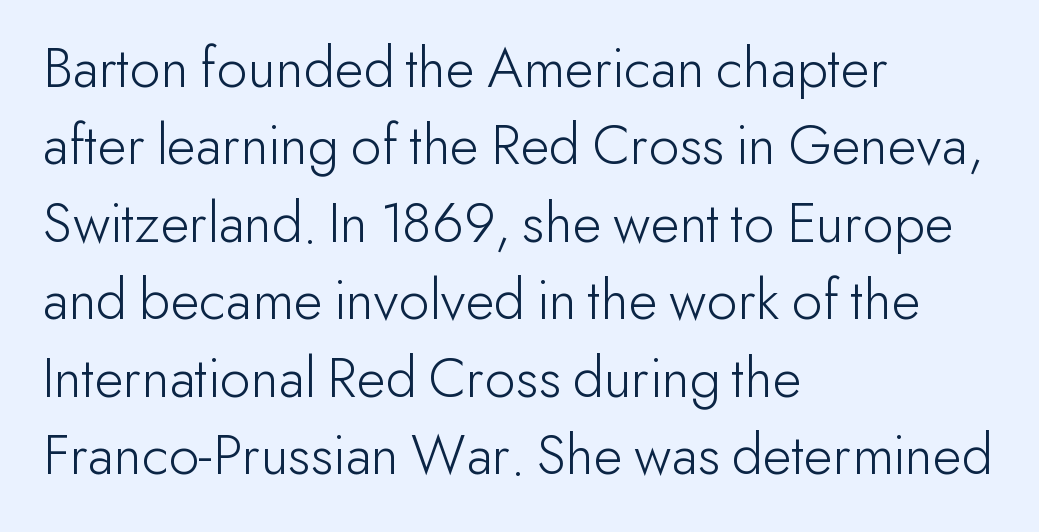
The image shows 60 px light sans-serif type, upright; set left-aligned, normal line spacing (1.29x), normal letter spacing, not underlined; low stroke contrast and a small x-height.
